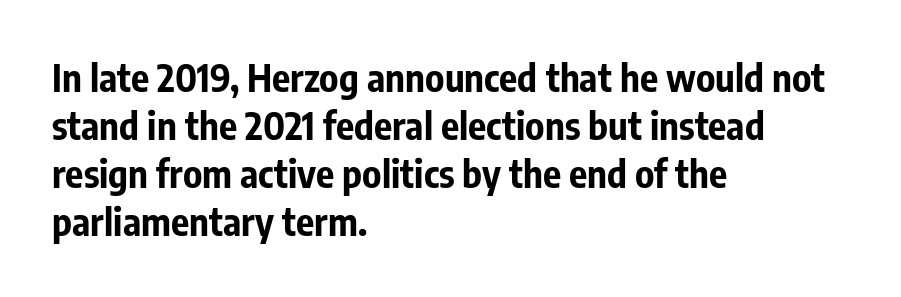
Q: Is the text bold? A: Yes.
Q: Is the text italic (slanted)? A: No, it is upright.
Q: Is the typeface a serif or a sans-serif typeface? A: Sans-serif.
Q: Is the text underlined? A: No.
Q: How is the paragraph aligned? A: Left-aligned.
Q: Is the spacing between letters normal or unusually wide? A: Normal.
Q: Is the spacing between lines tight, normal or loose? A: Normal.
Q: Width (condensed, normal, or wide)? A: Condensed.
Q: Stroke contrast? A: Low.
Q: x-height? A: Medium.
Q: Monospaced? A: No.
